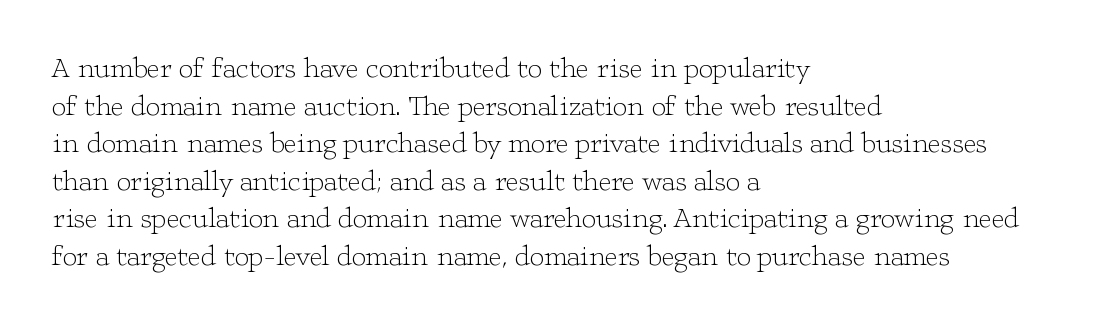
{"serif": "yes", "italic": "no", "bold": "no", "weight": "light", "width": "wide", "stroke_contrast": "low", "x_height": "medium", "monospaced": "no", "underline": "no", "align": "left", "line_spacing": "normal", "line_spacing_ratio": 1.34, "letter_spacing": "normal", "letter_spacing_em": 0.0, "glyph_px": 28}
